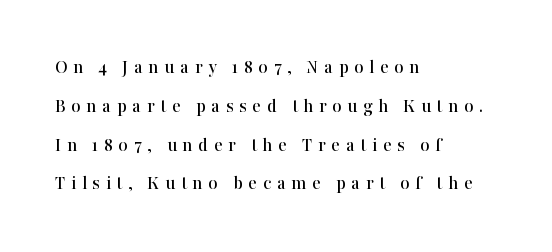
{"italic": "no", "underline": "no", "align": "left", "line_spacing": "loose", "line_spacing_ratio": 1.94, "letter_spacing": "wide", "letter_spacing_em": 0.28, "glyph_px": 20}
